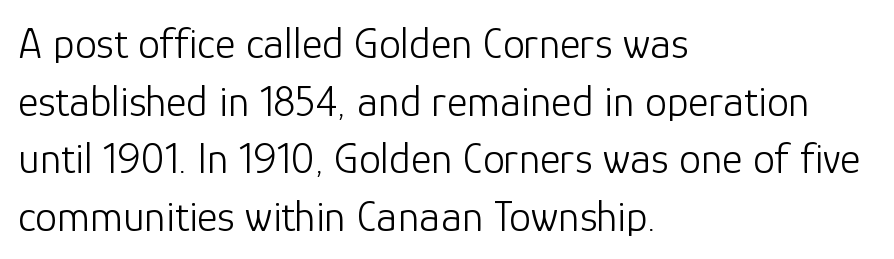
The image shows 44 px light sans-serif type, upright; set left-aligned, normal line spacing (1.31x), normal letter spacing, not underlined; low stroke contrast and a medium x-height.
